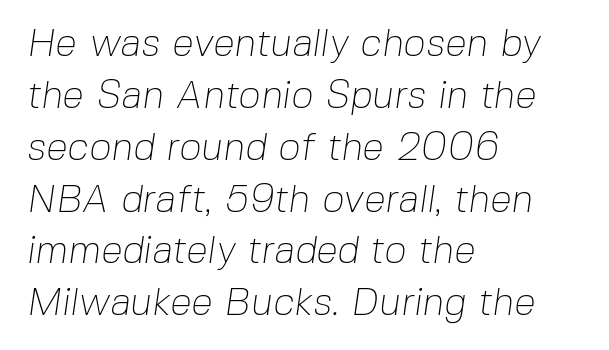
{"serif": "no", "bold": "no", "weight": "thin", "width": "normal", "stroke_contrast": "low", "x_height": "medium", "monospaced": "no", "underline": "no", "align": "left", "line_spacing": "normal", "line_spacing_ratio": 1.33, "letter_spacing": "normal", "letter_spacing_em": 0.0, "glyph_px": 39}
